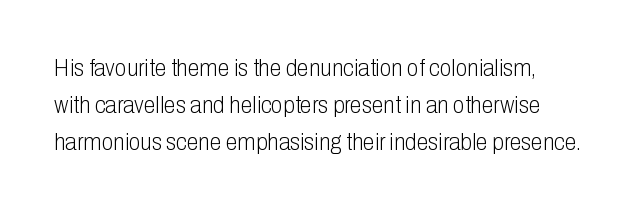
The image shows 24 px text type, upright; set normal line spacing (1.54x), normal letter spacing, not underlined.
